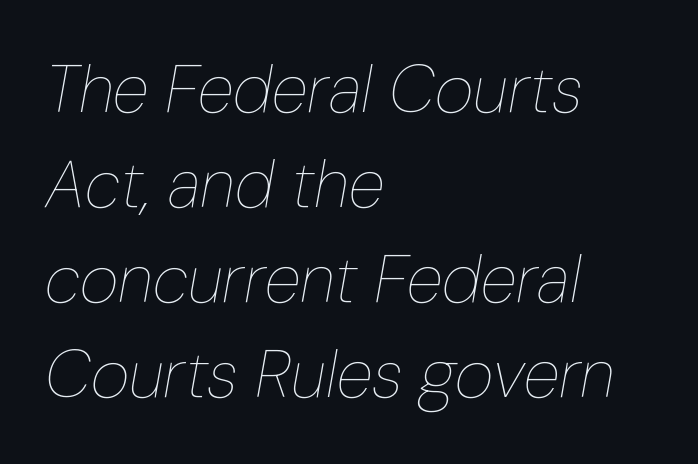
Q: Is the text bold? A: No.
Q: Is the text italic (slanted)? A: Yes, it leans right by about 10 degrees.
Q: Is the text underlined? A: No.
Q: How is the paragraph aligned? A: Left-aligned.
Q: Is the spacing between letters normal or unusually wide? A: Normal.
Q: Is the spacing between lines tight, normal or loose? A: Normal.
Q: Width (condensed, normal, or wide)? A: Condensed.
Q: Stroke contrast? A: Low.
Q: x-height? A: Medium.
Q: Monospaced? A: No.
